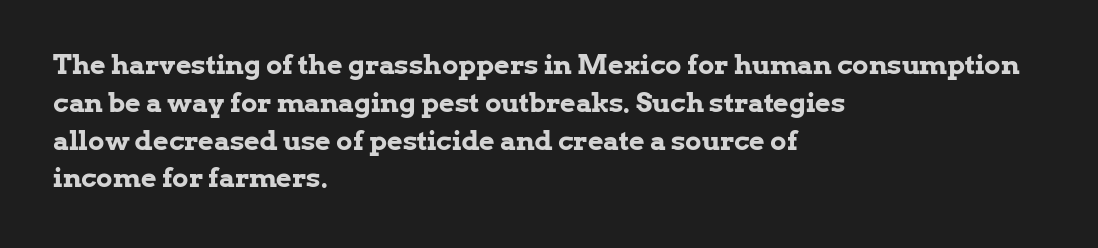
{"italic": "no", "bold": "yes", "underline": "no", "align": "left", "line_spacing": "normal", "line_spacing_ratio": 1.4, "letter_spacing": "normal", "letter_spacing_em": 0.0, "glyph_px": 27}
